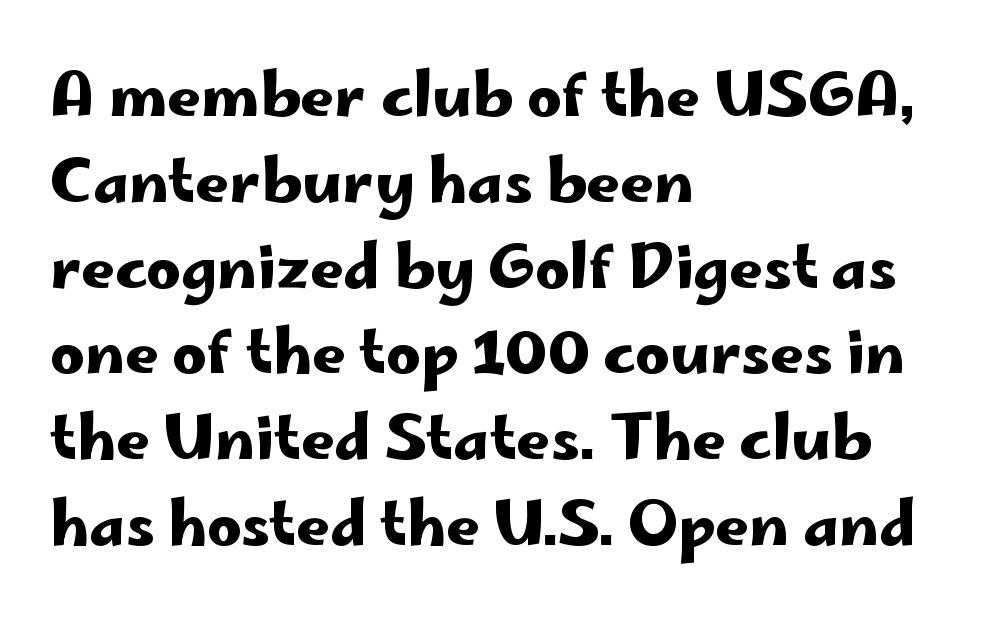
Q: Is the text italic (slanted)? A: No, it is upright.
Q: Is the typeface a serif or a sans-serif typeface? A: Sans-serif.
Q: Is the text underlined? A: No.
Q: How is the paragraph aligned? A: Left-aligned.
Q: Is the spacing between letters normal or unusually wide? A: Normal.
Q: Is the spacing between lines tight, normal or loose? A: Normal.
Q: Width (condensed, normal, or wide)? A: Wide.
Q: Stroke contrast? A: Low.
Q: x-height? A: Small.
Q: Monospaced? A: No.
